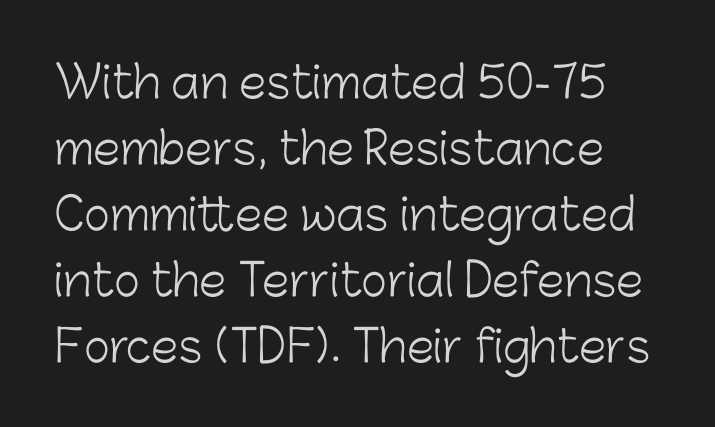
Bare-footed words on every line. Stems here are at most as thick as an everyday book face. Regular leading. Tracking value appears to be zero — textbook default spacing. Regarding serifs, this sample does without them. Every character sits straight up, as roman type does.
